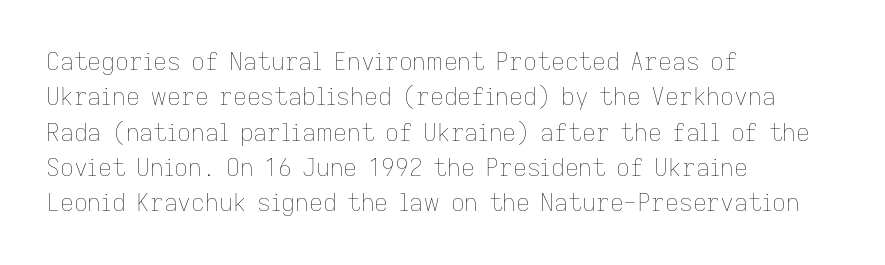
The image shows 24 px text type, upright; set left-aligned, normal line spacing (1.47x), normal letter spacing, not underlined.
